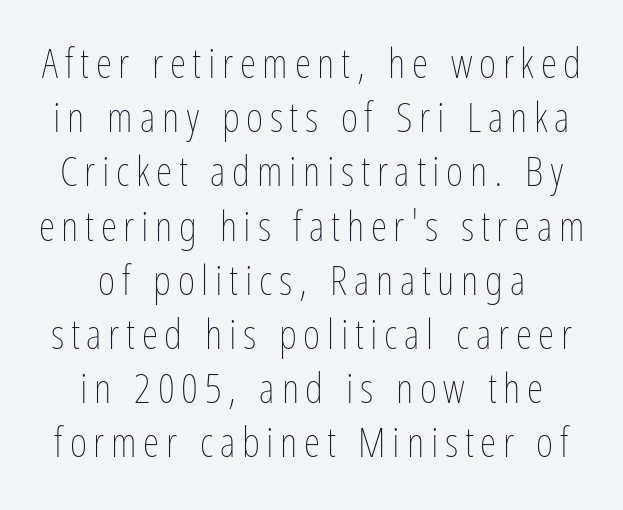
The image shows 42 px thin, condensed type, upright; set centered, normal line spacing (1.29x), not underlined; low stroke contrast and a medium x-height.
